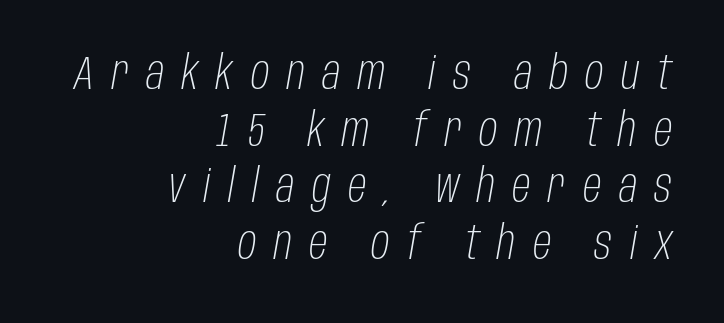
{"italic": "yes", "lean": "right", "slant_degrees": 10, "bold": "no", "weight": "light", "width": "condensed", "stroke_contrast": "low", "x_height": "large", "monospaced": "no", "underline": "no", "align": "right", "line_spacing_ratio": 1.23, "letter_spacing": "wide", "letter_spacing_em": 0.38, "glyph_px": 46}
